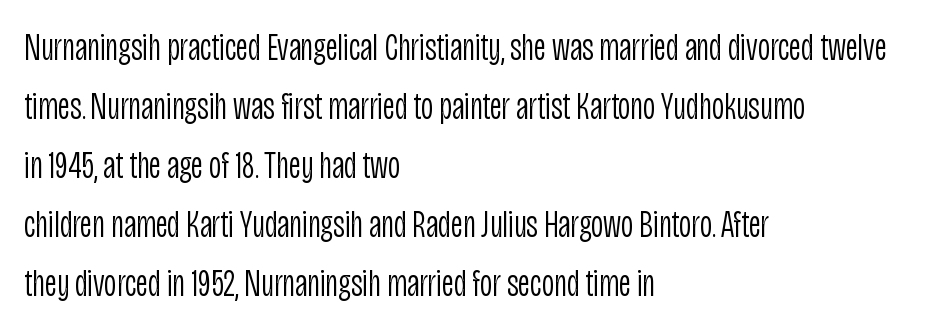
Font category for this specimen: sans-serif. These lines are set flush left with a ragged right edge. If you drew a line through each stem, it would be perfectly vertical. Horizontal bands of white between lines are of average thickness. A typesetter would call this proportional, since set widths differ per character.
